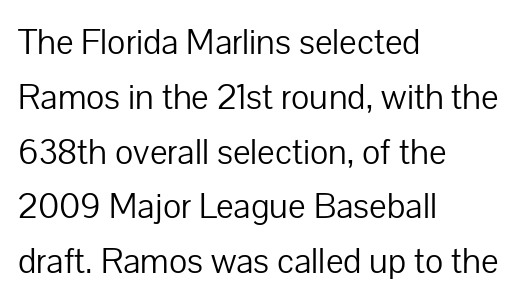
{"serif": "no", "italic": "no", "bold": "no", "weight": "light", "width": "normal", "stroke_contrast": "low", "x_height": "medium", "monospaced": "no", "underline": "no", "align": "left", "line_spacing": "normal", "line_spacing_ratio": 1.48, "letter_spacing": "normal", "letter_spacing_em": 0.0, "glyph_px": 37}
